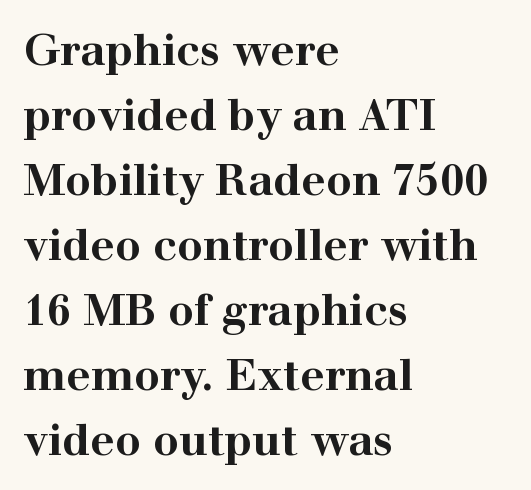
The image shows 43 px bold, wide serif type, upright; set left-aligned, normal line spacing (1.51x), normal letter spacing, not underlined; high stroke contrast and a medium x-height.
